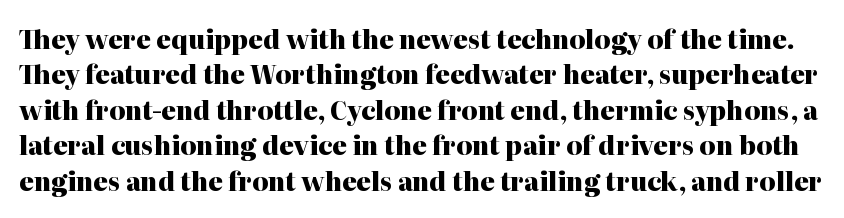
{"italic": "no", "bold": "yes", "underline": "no", "line_spacing": "normal", "line_spacing_ratio": 1.42, "letter_spacing": "normal", "letter_spacing_em": 0.0, "glyph_px": 25}
